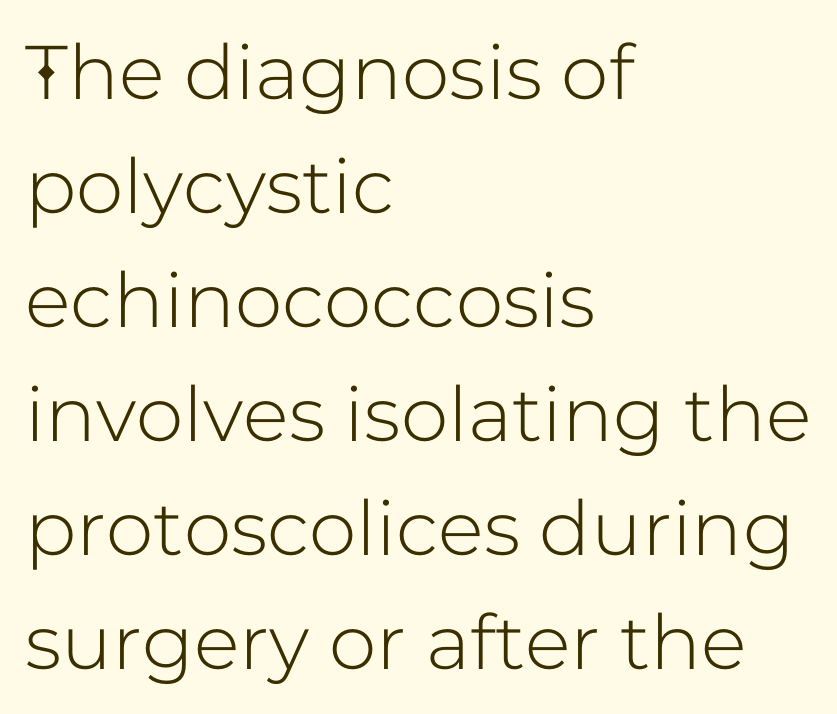
These lines are rendered in a variable-pitch font. Compared with typical paragraphs, the rows here are spaced about the same. Nobody drew a line under any word here. You can tell it's not italic because the verticals are truly vertical.
